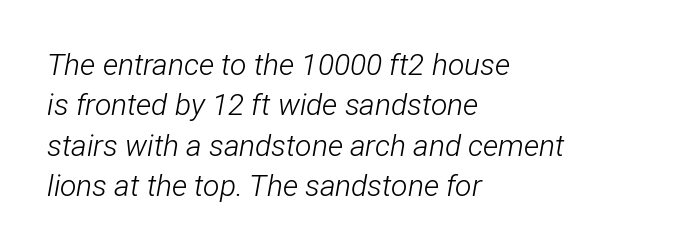
Q: Is the text bold? A: No.
Q: Is the text italic (slanted)? A: Yes, it leans right by about 12 degrees.
Q: Is the text underlined? A: No.
Q: How is the paragraph aligned? A: Left-aligned.
Q: Is the spacing between letters normal or unusually wide? A: Normal.
Q: Is the spacing between lines tight, normal or loose? A: Normal.
Q: Width (condensed, normal, or wide)? A: Condensed.
Q: Stroke contrast? A: Low.
Q: x-height? A: Medium.
Q: Monospaced? A: No.
